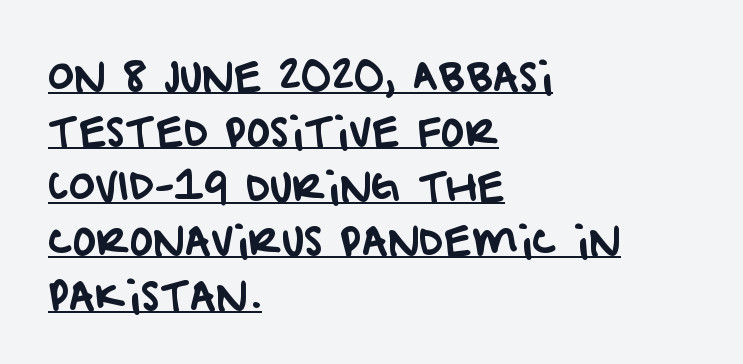
{"serif": "no", "width": "normal", "stroke_contrast": "low", "x_height": "large", "monospaced": "no", "underline": "yes", "align": "left", "line_spacing": "normal", "line_spacing_ratio": 1.37, "letter_spacing": "normal", "letter_spacing_em": 0.0, "glyph_px": 40}
